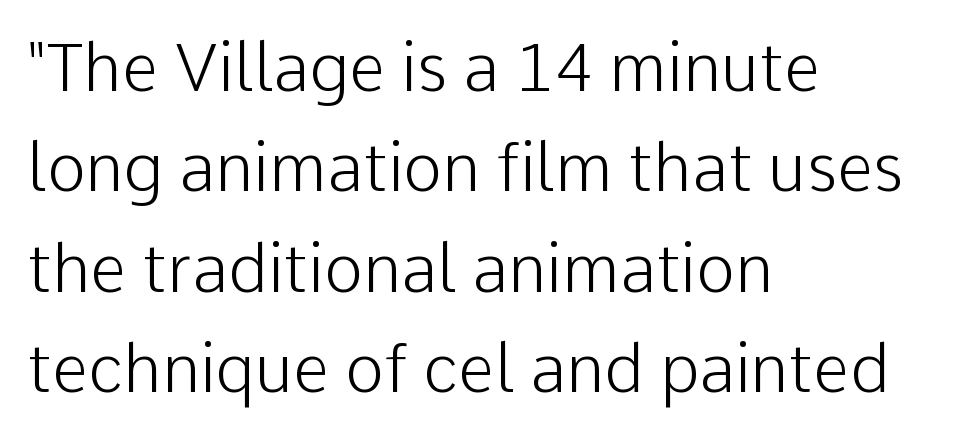
Q: Is the text bold? A: No.
Q: Is the text italic (slanted)? A: No, it is upright.
Q: Is the typeface a serif or a sans-serif typeface? A: Sans-serif.
Q: Is the text underlined? A: No.
Q: How is the paragraph aligned? A: Left-aligned.
Q: Is the spacing between letters normal or unusually wide? A: Normal.
Q: Is the spacing between lines tight, normal or loose? A: Normal.
Q: Width (condensed, normal, or wide)? A: Normal.
Q: Stroke contrast? A: Low.
Q: x-height? A: Medium.
Q: Monospaced? A: No.
